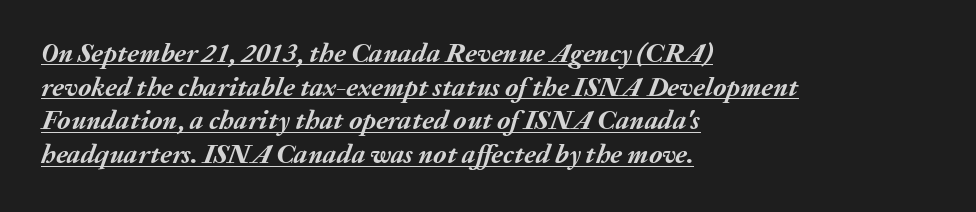
{"italic": "yes", "lean": "right", "slant_degrees": 20, "bold": "yes", "underline": "yes", "align": "left", "line_spacing": "normal", "line_spacing_ratio": 1.25, "letter_spacing": "normal", "letter_spacing_em": 0.0, "glyph_px": 27}
